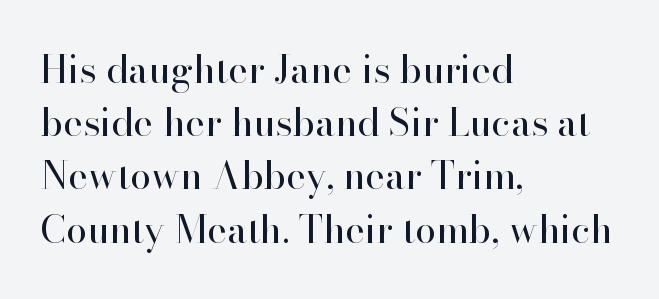
The image shows 38 px regular-weight serif type, upright; set left-aligned, normal line spacing (1.4x), normal letter spacing, not underlined; high stroke contrast and a small x-height.
